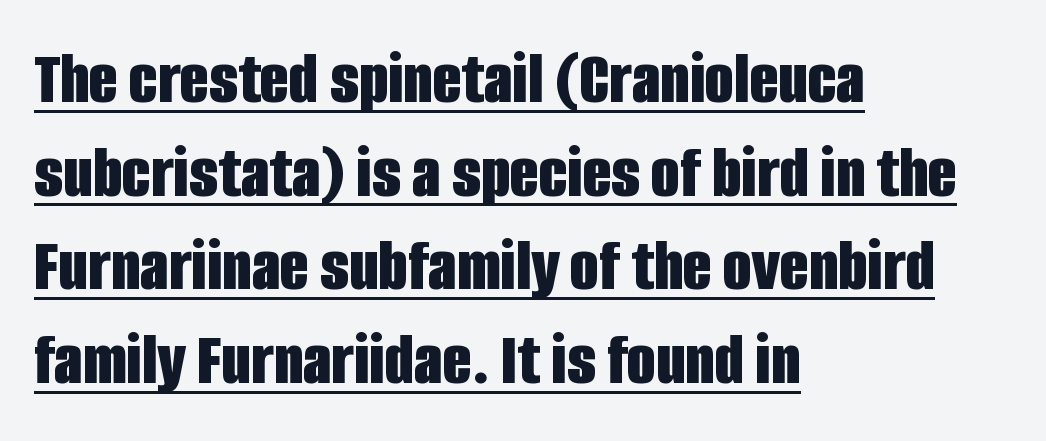
Q: Is the text bold? A: Yes.
Q: Is the text italic (slanted)? A: No, it is upright.
Q: Is the typeface a serif or a sans-serif typeface? A: Sans-serif.
Q: Is the text underlined? A: Yes.
Q: How is the paragraph aligned? A: Left-aligned.
Q: Is the spacing between letters normal or unusually wide? A: Normal.
Q: Is the spacing between lines tight, normal or loose? A: Normal.
Q: Width (condensed, normal, or wide)? A: Condensed.
Q: Stroke contrast? A: Low.
Q: x-height? A: Large.
Q: Monospaced? A: No.
